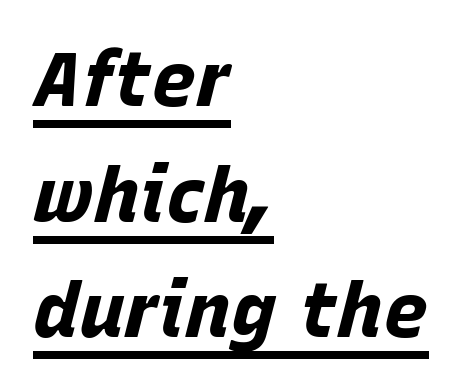
The axis of the letterforms is tilted away from vertical. The rendering uses a bold face; every stroke is thick and dark. Inter-character spacing is left at the font's built-in metrics. Left-aligned paragraph, ragged on the right.
